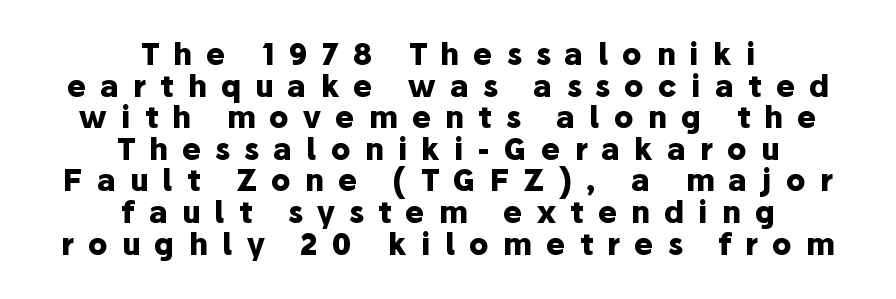
Q: Is the text bold? A: Yes.
Q: Is the text italic (slanted)? A: No, it is upright.
Q: Is the typeface a serif or a sans-serif typeface? A: Sans-serif.
Q: Is the text underlined? A: No.
Q: How is the paragraph aligned? A: Centered.
Q: Is the spacing between letters normal or unusually wide? A: Unusually wide.
Q: Is the spacing between lines tight, normal or loose? A: Tight.
Q: Width (condensed, normal, or wide)? A: Normal.
Q: Stroke contrast? A: Low.
Q: x-height? A: Medium.
Q: Monospaced? A: No.
